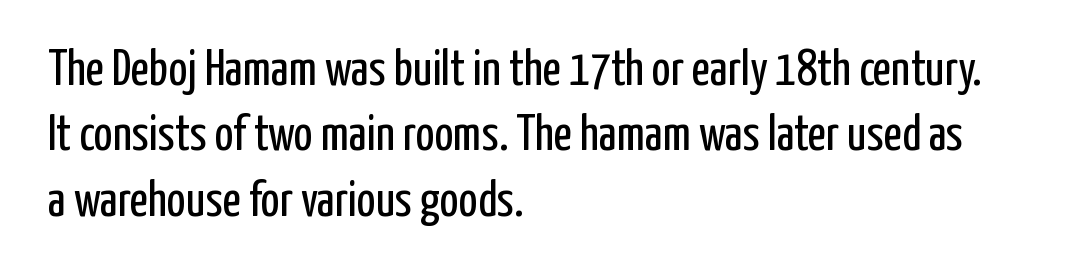
The image shows 50 px regular-weight, condensed sans-serif type, upright; set left-aligned, normal line spacing (1.31x), normal letter spacing, not underlined; low stroke contrast and a medium x-height.
